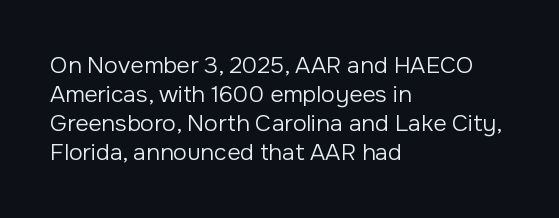
A typesetter would call this zero additional tracking. If you drew a line through each stem, it would be perfectly vertical. This block has exactly the height ordinary leading produces. Teacher's note: observe the even left margin — that is flush-left alignment. The area under the type is left untouched. This is not heavy type; no bold has been used.
